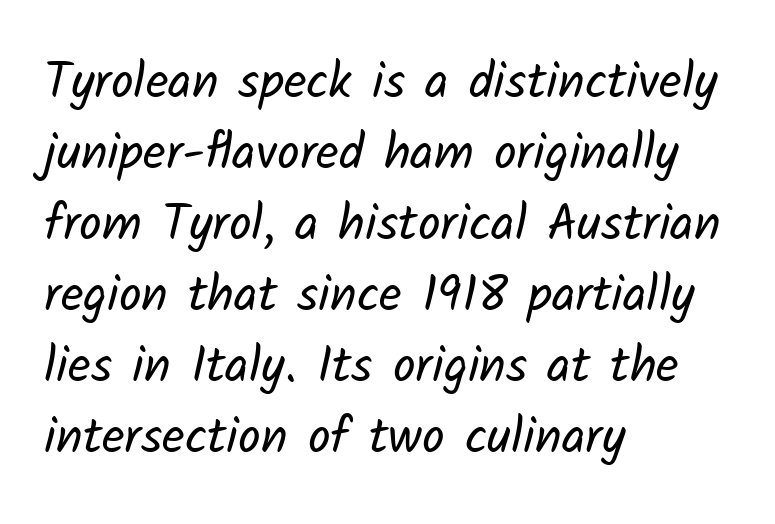
The image shows 50 px regular-weight sans-serif type; set left-aligned, normal line spacing (1.42x), normal letter spacing, not underlined; low stroke contrast and a medium x-height.
